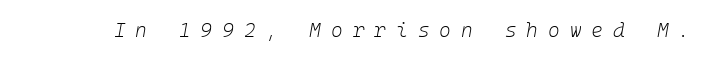
Q: Is the text bold? A: No.
Q: Is the text italic (slanted)? A: Yes, it leans right by about 10 degrees.
Q: Is the text underlined? A: No.
Q: Is the spacing between letters normal or unusually wide? A: Unusually wide.
